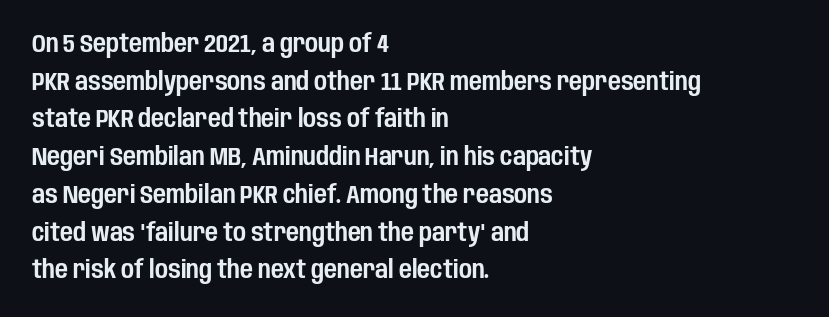
Q: Is the text italic (slanted)? A: No, it is upright.
Q: Is the text underlined? A: No.
Q: How is the paragraph aligned? A: Left-aligned.
Q: Is the spacing between letters normal or unusually wide? A: Normal.
Q: Is the spacing between lines tight, normal or loose? A: Normal.
